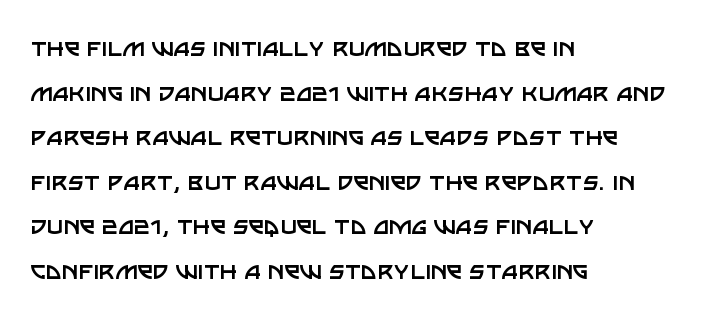
Q: Is the text bold? A: No.
Q: Is the text italic (slanted)? A: No, it is upright.
Q: Is the typeface a serif or a sans-serif typeface? A: Sans-serif.
Q: Is the text underlined? A: No.
Q: How is the paragraph aligned? A: Left-aligned.
Q: Is the spacing between letters normal or unusually wide? A: Normal.
Q: Is the spacing between lines tight, normal or loose? A: Normal.
Q: Width (condensed, normal, or wide)? A: Normal.
Q: Stroke contrast? A: Low.
Q: x-height? A: Large.
Q: Monospaced? A: No.
